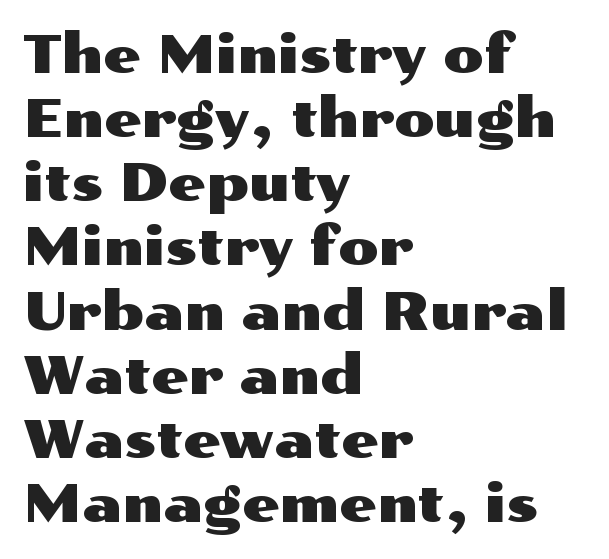
Tall strokes in this sample are plumb rather than angled. Is this a fixed-width face? No — the glyphs have proportional, varying widths. Inter-character spacing is left at the font's built-in metrics. The strip under each line holds only bare page. Line beginnings align vertically; line endings do not.
